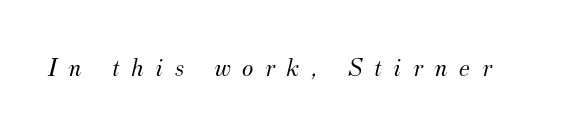
The image shows 27 px text type, italic (leaning right); set unusually wide letter spacing (+0.43 em), not underlined.
